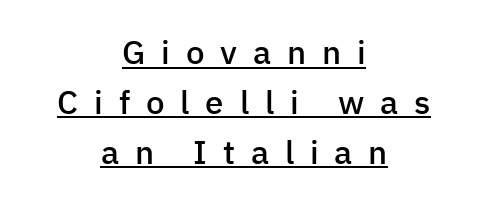
The specimen includes a rule beneath the text block's lines. Stroke thickness is moderately raised; the sample reads as semibold. Successive baselines arrive at the customary interval. I'd call this a sans setting — the letters go barefoot. These lines have a slow, spaced-out rhythm from letter to letter.
